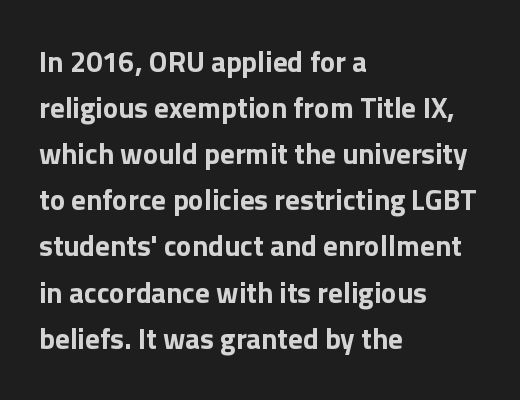
Q: Is the text bold? A: Yes.
Q: Is the text italic (slanted)? A: No, it is upright.
Q: Is the typeface a serif or a sans-serif typeface? A: Sans-serif.
Q: Is the text underlined? A: No.
Q: How is the paragraph aligned? A: Left-aligned.
Q: Is the spacing between letters normal or unusually wide? A: Normal.
Q: Is the spacing between lines tight, normal or loose? A: Normal.
Q: Width (condensed, normal, or wide)? A: Normal.
Q: Stroke contrast? A: Low.
Q: x-height? A: Medium.
Q: Monospaced? A: No.
